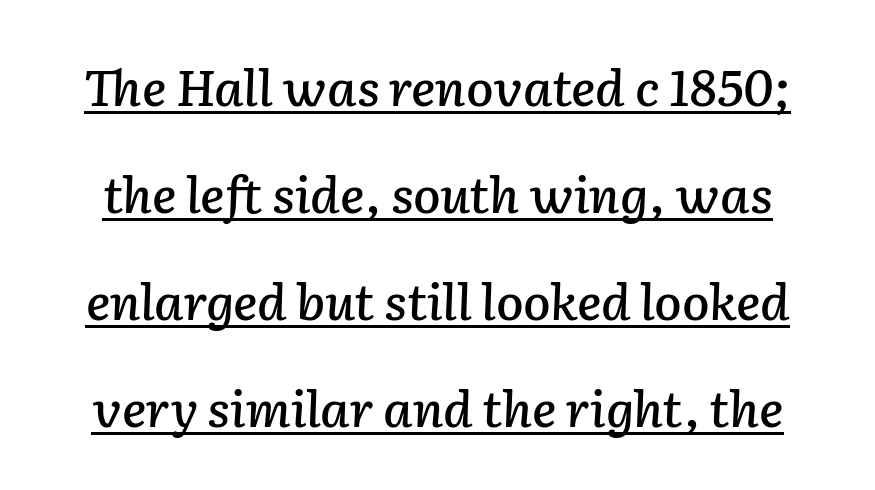
The image shows 50 px text type, italic (leaning right); set loose line spacing (2.14x), normal letter spacing, underlined; low stroke contrast and a medium x-height.
